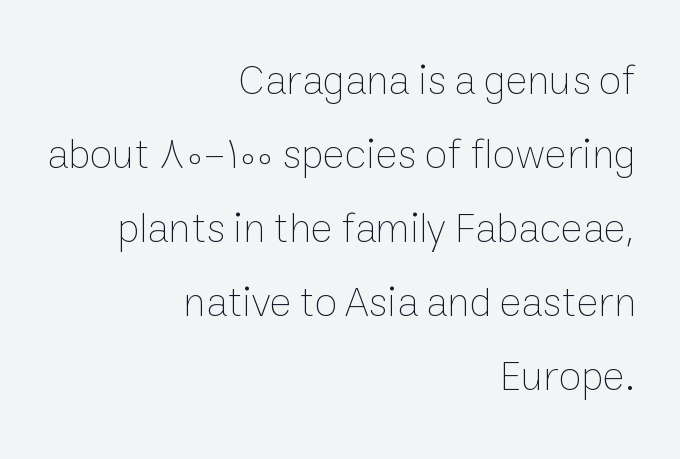
Characters remain perfectly vertical along every line. Lines of text with bare space underneath. These lines are rendered in a variable-pitch font. Each line ends at the same right margin while the left side varies.
